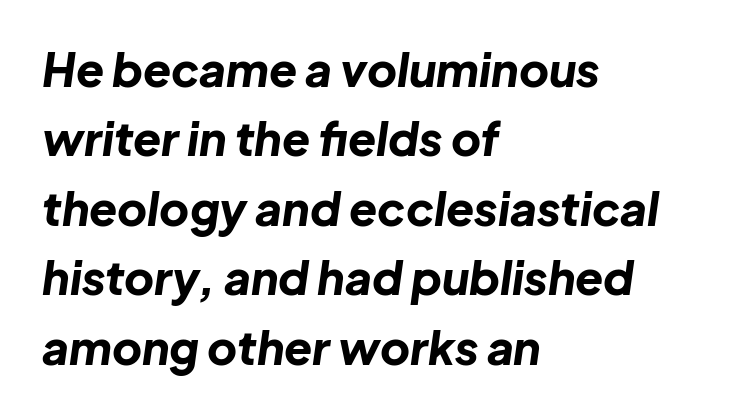
{"italic": "yes", "lean": "right", "slant_degrees": 8, "bold": "yes", "weight": "bold", "width": "normal", "stroke_contrast": "low", "x_height": "medium", "monospaced": "no", "underline": "no", "align": "left", "line_spacing": "normal", "line_spacing_ratio": 1.51, "letter_spacing": "normal", "letter_spacing_em": 0.0, "glyph_px": 46}
